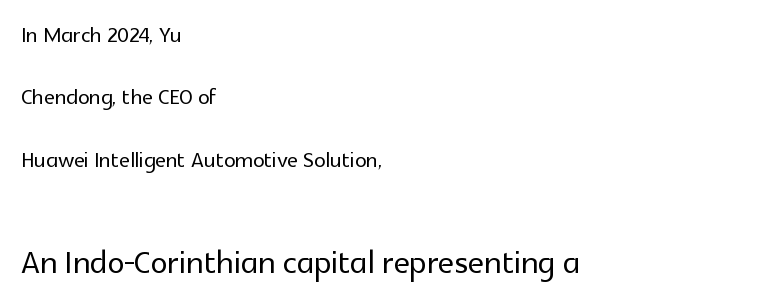
The image shows 43 px sans-serif type, upright; set left-aligned, loose line spacing (2.15x), normal letter spacing, not underlined; the second (bottom) block is 1.48x larger; a medium x-height.
